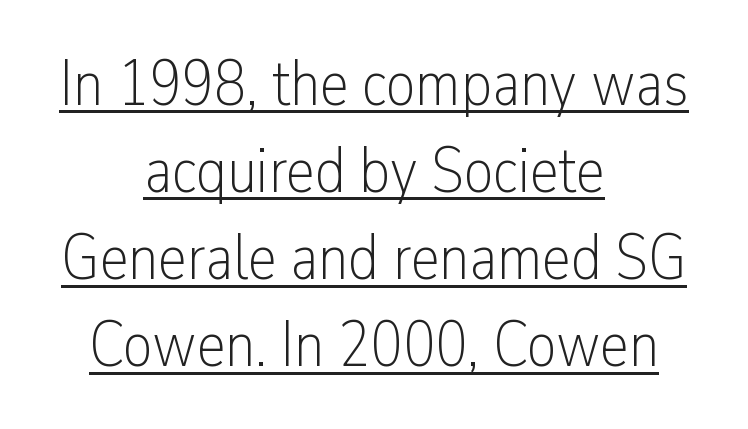
The image shows 65 px light, condensed sans-serif type, upright; set centered, normal line spacing (1.34x), normal letter spacing, underlined; low stroke contrast and a medium x-height.
